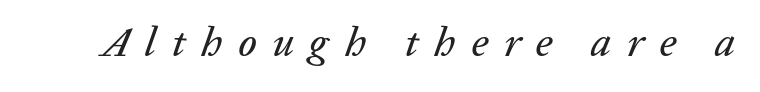
Q: Is the text italic (slanted)? A: Yes, it leans right by about 20 degrees.
Q: Is the text underlined? A: No.
Q: Is the spacing between letters normal or unusually wide? A: Unusually wide.
Q: Width (condensed, normal, or wide)? A: Normal.
Q: Stroke contrast? A: Low.
Q: x-height? A: Medium.
Q: Monospaced? A: No.
